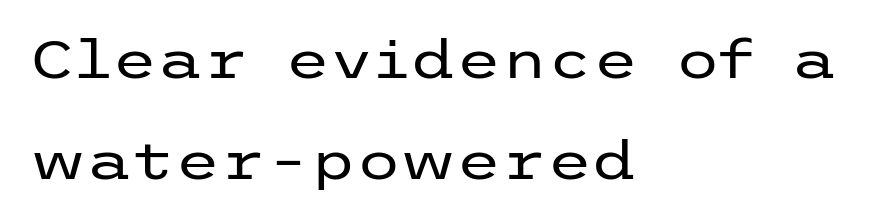
{"serif": "no", "italic": "no", "bold": "no", "weight": "regular", "width": "wide", "stroke_contrast": "low", "x_height": "medium", "underline": "no", "align": "left", "line_spacing": "loose", "line_spacing_ratio": 1.94, "letter_spacing": "normal", "letter_spacing_em": 0.0, "glyph_px": 52}
